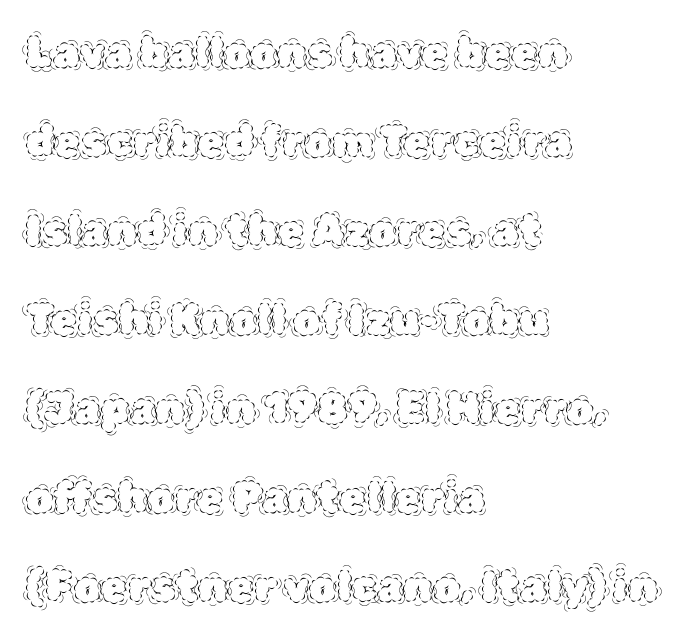
Q: Is the text bold? A: No.
Q: Is the text italic (slanted)? A: No, it is upright.
Q: Is the text underlined? A: No.
Q: How is the paragraph aligned? A: Left-aligned.
Q: Is the spacing between letters normal or unusually wide? A: Normal.
Q: Is the spacing between lines tight, normal or loose? A: Loose.
Q: Width (condensed, normal, or wide)? A: Normal.
Q: x-height? A: Large.
Q: Monospaced? A: No.
